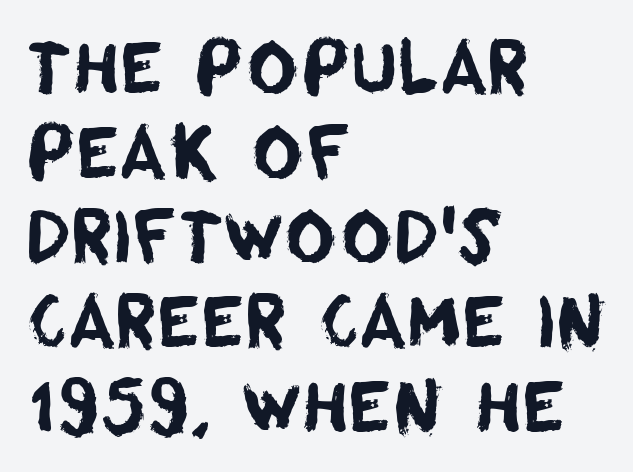
{"serif": "no", "width": "normal", "stroke_contrast": "low", "x_height": "large", "monospaced": "no", "underline": "no", "align": "left", "line_spacing_ratio": 1.21, "letter_spacing": "normal", "letter_spacing_em": 0.0, "glyph_px": 70}
